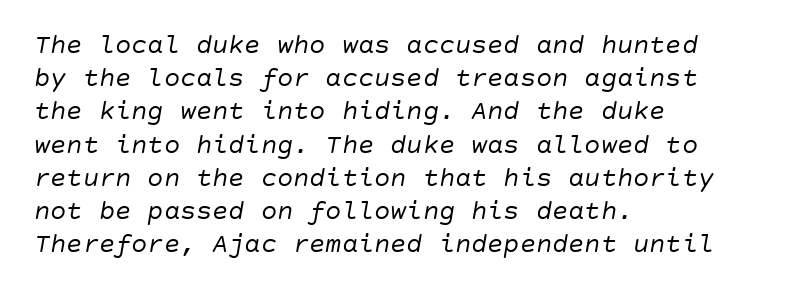
Left-aligned paragraph, ragged on the right. Inter-character spacing is left at the font's built-in metrics. No chunkiness to these letters — they're not bold. The whole block is typeset with a tilt.
